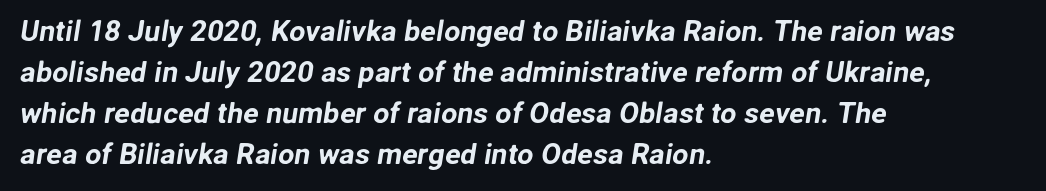
The image shows 29 px sans-serif type; set left-aligned, normal line spacing (1.41x), normal letter spacing, not underlined; low stroke contrast and a medium x-height.
